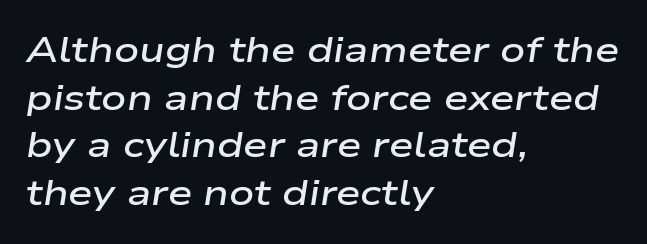
Q: Is the text bold? A: Semi-bold.
Q: Is the text italic (slanted)? A: Yes, it leans right by about 9 degrees.
Q: Is the text underlined? A: No.
Q: How is the paragraph aligned? A: Left-aligned.
Q: Is the spacing between letters normal or unusually wide? A: Normal.
Q: Is the spacing between lines tight, normal or loose? A: Normal.
Q: Width (condensed, normal, or wide)? A: Wide.
Q: Stroke contrast? A: Low.
Q: x-height? A: Medium.
Q: Monospaced? A: No.
